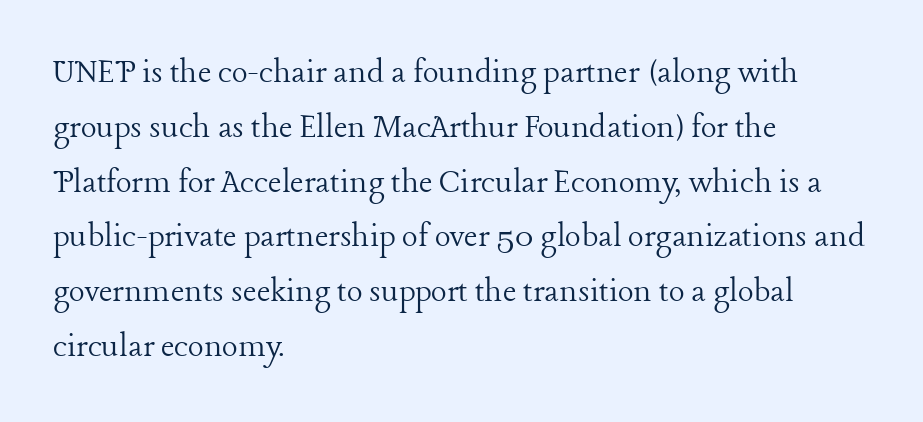
{"serif": "yes", "italic": "no", "bold": "no", "weight": "light", "width": "normal", "stroke_contrast": "low", "x_height": "medium", "monospaced": "no", "underline": "no", "align": "left", "line_spacing": "normal", "line_spacing_ratio": 1.48, "letter_spacing": "normal", "letter_spacing_em": 0.0, "glyph_px": 37}
